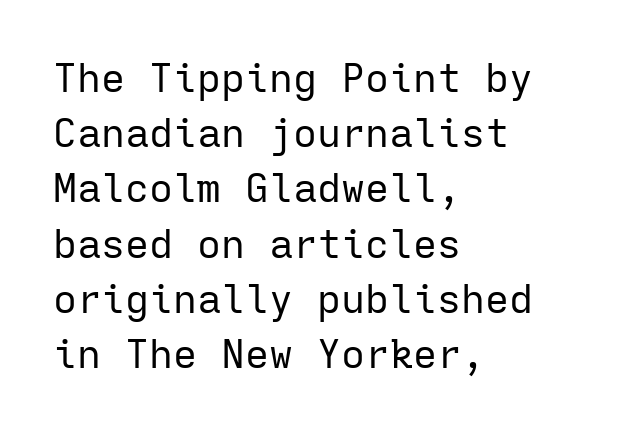
The image shows 40 px regular-weight sans-serif type, upright, monospaced; set left-aligned, normal line spacing (1.38x), normal letter spacing, not underlined; low stroke contrast and a medium x-height.
